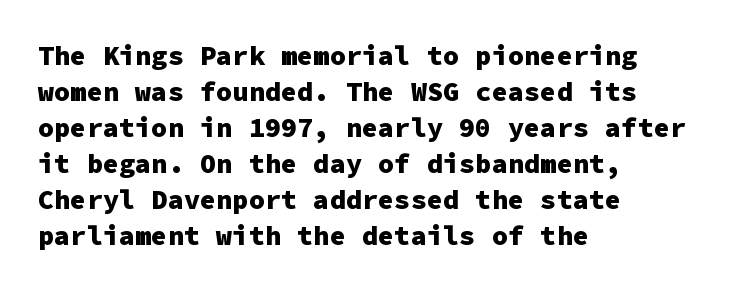
The image shows 27 px bold type, upright; set left-aligned, normal line spacing (1.33x), normal letter spacing, not underlined.
